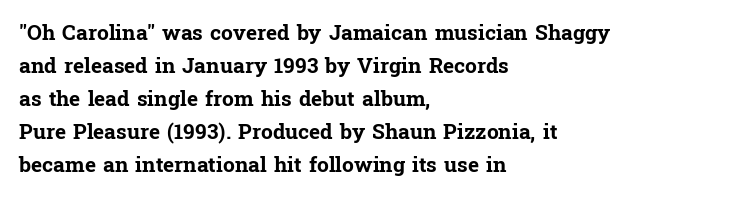
The sample has been set heavy, in full bold. Any mark beneath the type? The region is blank. The ragged edge is on the right, which tells us the setting is flush left. This sample uses plain, unmodified letter spacing. Posture: vertical. Does the leading feel generous? No, just average.
